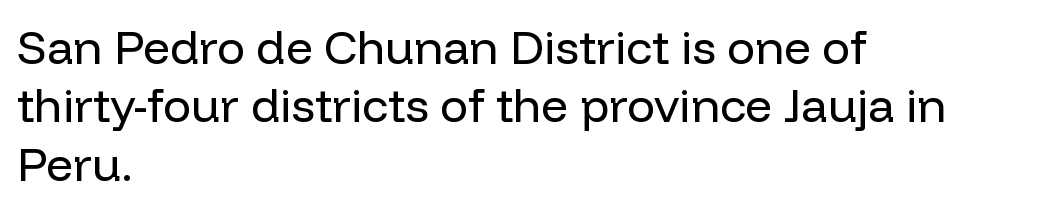
{"serif": "no", "italic": "no", "bold": "no", "weight": "regular", "width": "normal", "stroke_contrast": "low", "x_height": "medium", "monospaced": "no", "underline": "no", "align": "left", "line_spacing_ratio": 1.24, "letter_spacing": "normal", "letter_spacing_em": 0.0, "glyph_px": 47}
